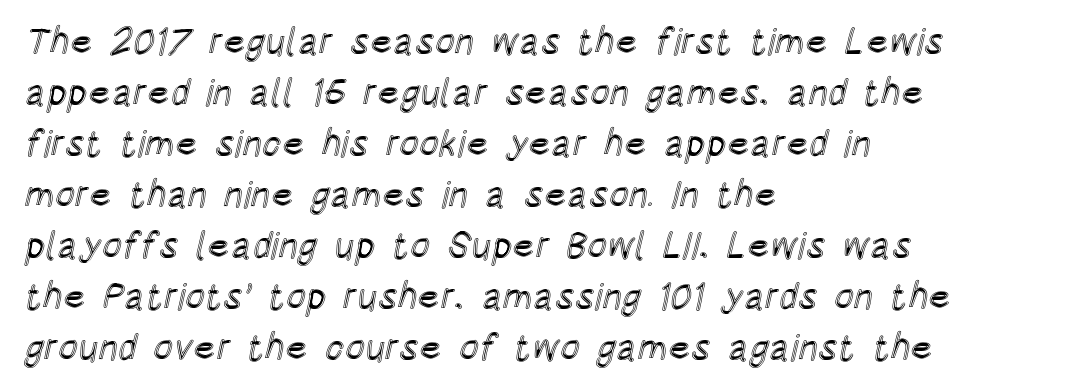
{"width": "condensed", "x_height": "large", "monospaced": "no", "underline": "no", "align": "left", "line_spacing": "normal", "line_spacing_ratio": 1.38, "letter_spacing": "normal", "letter_spacing_em": 0.0, "glyph_px": 37}
